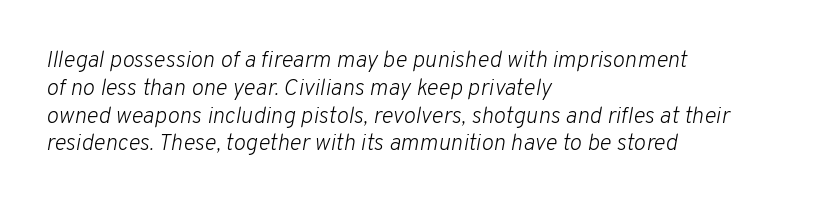
The image shows 23 px text type, italic (leaning right); set left-aligned, line spacing 1.21x, normal letter spacing, not underlined.
